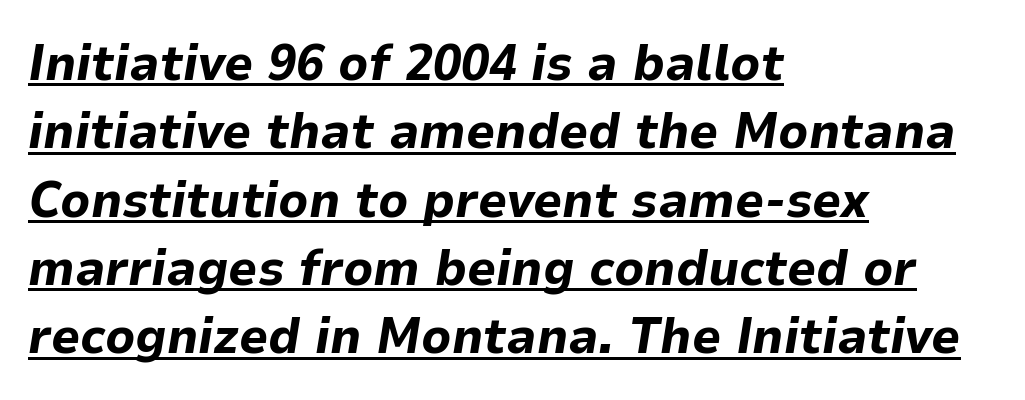
{"italic": "yes", "lean": "right", "slant_degrees": 9, "bold": "yes", "weight": "bold", "width": "normal", "stroke_contrast": "low", "x_height": "medium", "monospaced": "no", "underline": "yes", "align": "left", "line_spacing": "normal", "line_spacing_ratio": 1.34, "letter_spacing": "normal", "letter_spacing_em": 0.0, "glyph_px": 51}
